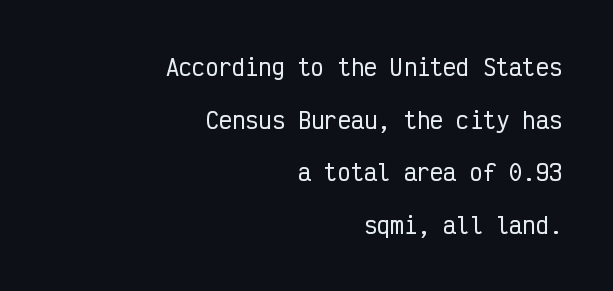
Q: Is the text italic (slanted)? A: No, it is upright.
Q: Is the text underlined? A: No.
Q: How is the paragraph aligned? A: Right-aligned.
Q: Is the spacing between letters normal or unusually wide? A: Normal.
Q: Is the spacing between lines tight, normal or loose? A: Loose.
